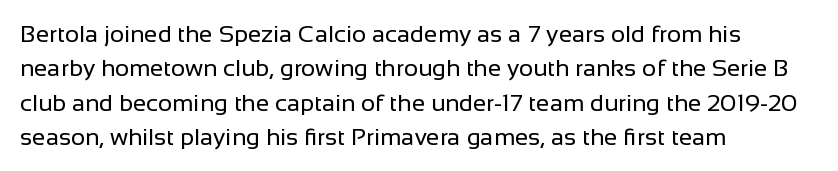
{"italic": "no", "bold": "no", "underline": "no", "align": "left", "line_spacing": "normal", "line_spacing_ratio": 1.43, "letter_spacing": "normal", "letter_spacing_em": 0.0, "glyph_px": 24}
